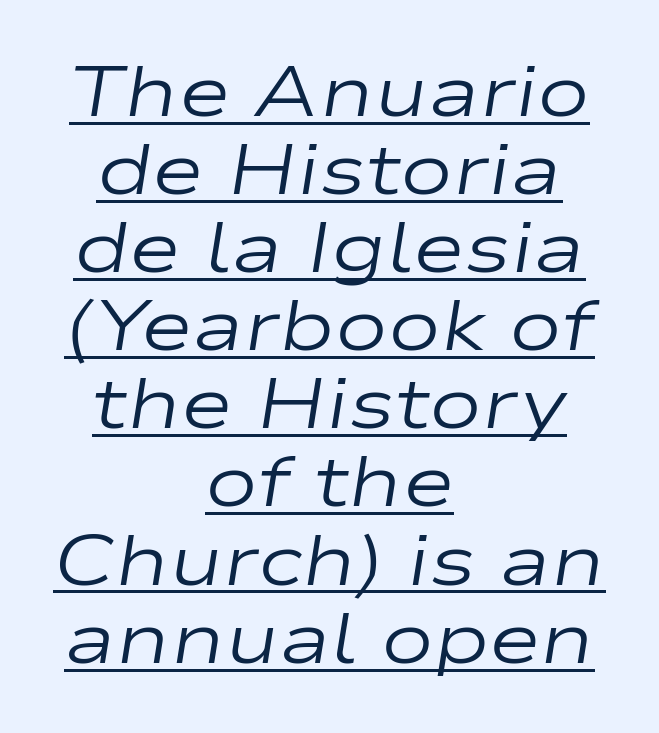
The image shows 71 px regular-weight, wide type, italic (leaning right); set centered, tight line spacing (1.1x), normal letter spacing, underlined; low stroke contrast and a medium x-height.
